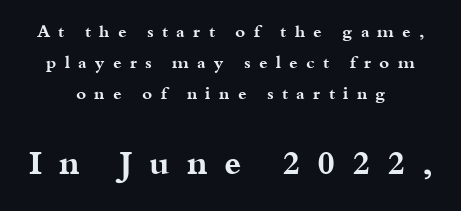
The image shows 34 px bold, wide serif type, upright; set centered, line spacing 1.82x, unusually wide letter spacing (+0.49 em), not underlined; the second (bottom) block is 2.0x larger; medium stroke contrast and a small x-height.
